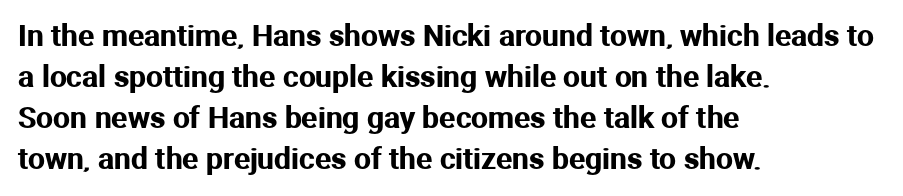
The image shows 30 px sans-serif type, upright; set left-aligned, normal line spacing (1.37x), normal letter spacing, not underlined; medium stroke contrast and a medium x-height.
